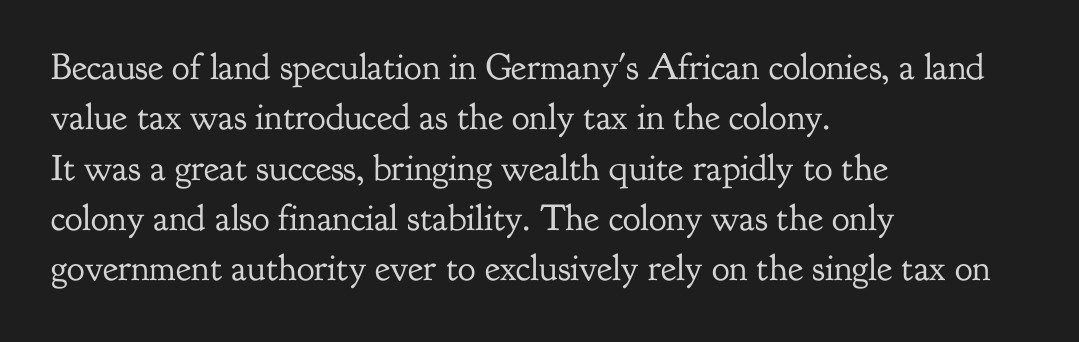
Q: Is the text bold? A: No.
Q: Is the text italic (slanted)? A: No, it is upright.
Q: Is the typeface a serif or a sans-serif typeface? A: Serif.
Q: Is the text underlined? A: No.
Q: How is the paragraph aligned? A: Left-aligned.
Q: Is the spacing between letters normal or unusually wide? A: Normal.
Q: Is the spacing between lines tight, normal or loose? A: Normal.
Q: Width (condensed, normal, or wide)? A: Normal.
Q: Stroke contrast? A: Low.
Q: x-height? A: Small.
Q: Monospaced? A: No.
